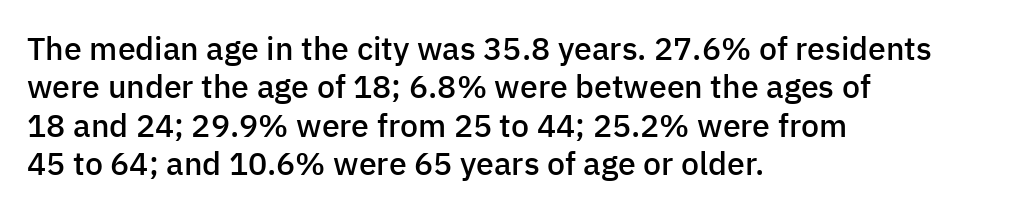
{"serif": "no", "italic": "no", "bold": "semi", "weight": "semibold", "width": "normal", "stroke_contrast": "low", "x_height": "medium", "monospaced": "no", "underline": "no", "align": "left", "line_spacing_ratio": 1.2, "letter_spacing": "normal", "letter_spacing_em": 0.0, "glyph_px": 32}
